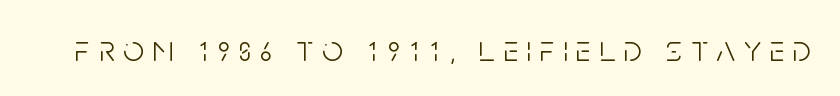
Q: Is the text bold? A: No.
Q: Is the text italic (slanted)? A: No, it is upright.
Q: Is the typeface a serif or a sans-serif typeface? A: Sans-serif.
Q: Is the text underlined? A: No.
Q: Is the spacing between letters normal or unusually wide? A: Unusually wide.
Q: Width (condensed, normal, or wide)? A: Condensed.
Q: Stroke contrast? A: Low.
Q: x-height? A: Large.
Q: Monospaced? A: No.
